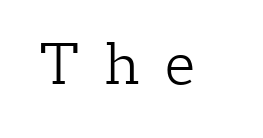
The typography opts for an upright posture over an oblique one. This sample uses expanded letter spacing, leaving extra air between glyphs. Bold? No — there's no thickening of the strokes. Nobody drew a line under any word here. Proportional: the letters do not fall into vertical columns. The font family rendered here belongs to the serif group.
